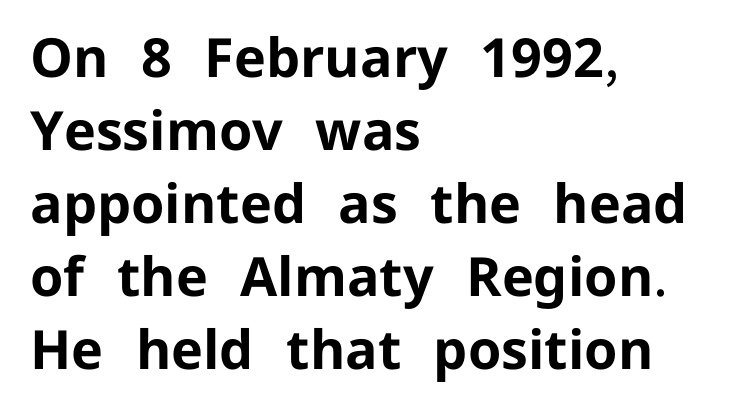
Each letter keeps its own natural width here, so spacing adapts to shape. Italic: no, the glyphs are upright roman. Spacing between characters is what you'd get straight out of the box. Notice how descenders clear the ascenders below comfortably — that's standard leading. Type without underlining.
